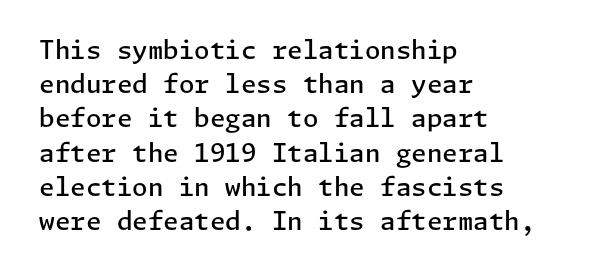
The image shows 25 px text type, upright; set left-aligned, normal line spacing (1.37x), normal letter spacing, not underlined.
